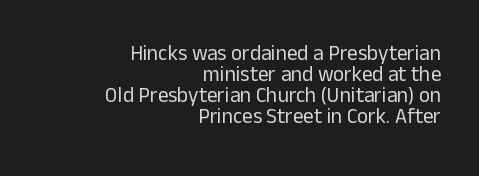
Does the lettering tilt? It doesn't — this is upright. Weight: not bold — regular or lighter. The face used here is rendered with its standard letterfit. Which margin do the lines hug? The right one — the left edge is uneven.
